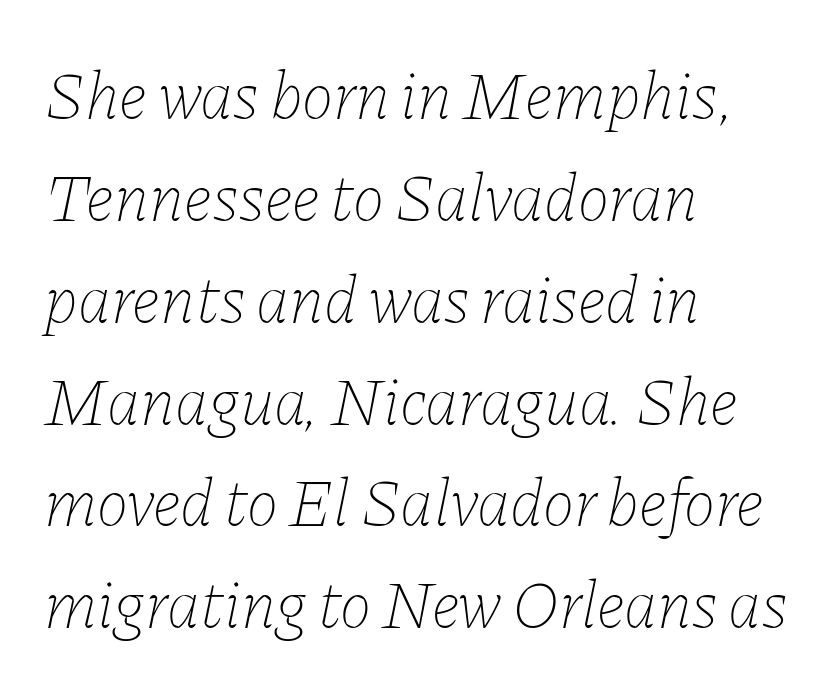
Q: Is the text bold? A: No.
Q: Is the text italic (slanted)? A: Yes, it leans right by about 11 degrees.
Q: Is the text underlined? A: No.
Q: How is the paragraph aligned? A: Left-aligned.
Q: Is the spacing between letters normal or unusually wide? A: Normal.
Q: Is the spacing between lines tight, normal or loose? A: Normal.
Q: Width (condensed, normal, or wide)? A: Normal.
Q: Stroke contrast? A: Low.
Q: x-height? A: Medium.
Q: Monospaced? A: No.
